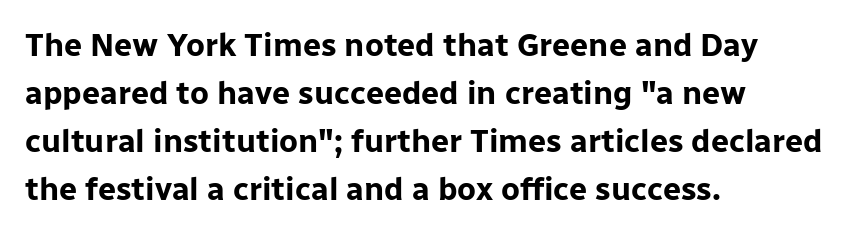
The image shows 32 px bold sans-serif type, upright; set left-aligned, normal line spacing (1.5x), normal letter spacing, not underlined; low stroke contrast and a medium x-height.
